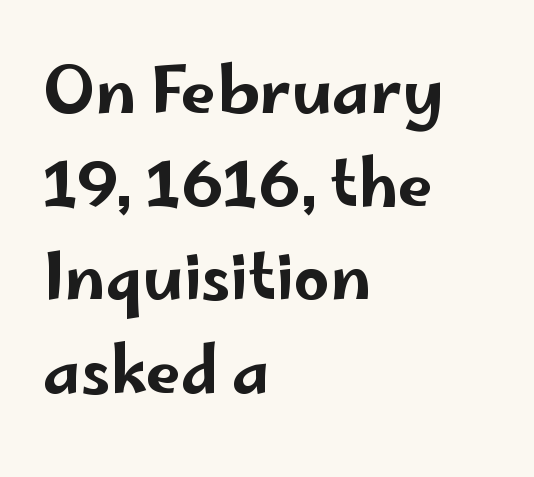
{"serif": "no", "italic": "no", "width": "wide", "stroke_contrast": "low", "x_height": "small", "monospaced": "no", "underline": "no", "align": "left", "line_spacing": "normal", "line_spacing_ratio": 1.48, "letter_spacing": "normal", "letter_spacing_em": 0.0, "glyph_px": 63}
